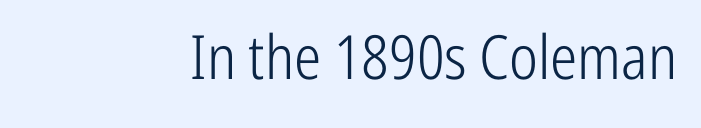
Q: Is the text bold? A: No.
Q: Is the text italic (slanted)? A: No, it is upright.
Q: Is the typeface a serif or a sans-serif typeface? A: Sans-serif.
Q: Is the text underlined? A: No.
Q: How is the paragraph aligned? A: Right-aligned.
Q: Is the spacing between letters normal or unusually wide? A: Normal.
Q: Width (condensed, normal, or wide)? A: Condensed.
Q: Stroke contrast? A: Low.
Q: x-height? A: Medium.
Q: Monospaced? A: No.
